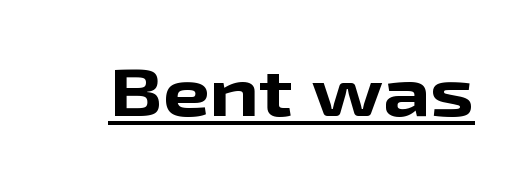
{"serif": "no", "italic": "no", "bold": "yes", "weight": "bold", "width": "wide", "stroke_contrast": "low", "x_height": "medium", "monospaced": "no", "underline": "yes", "letter_spacing": "normal", "letter_spacing_em": 0.0, "glyph_px": 67}
